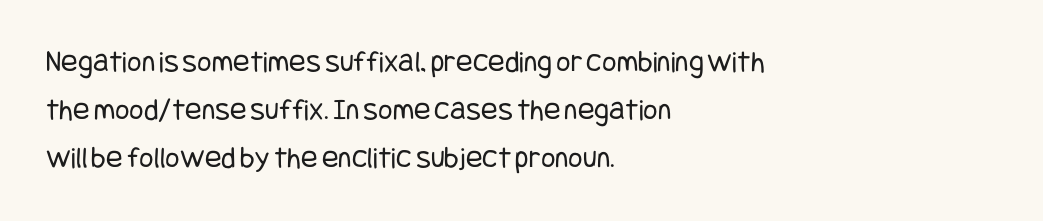
Q: Is the text bold? A: No.
Q: Is the text italic (slanted)? A: No, it is upright.
Q: Is the typeface a serif or a sans-serif typeface? A: Sans-serif.
Q: Is the text underlined? A: No.
Q: How is the paragraph aligned? A: Left-aligned.
Q: Is the spacing between letters normal or unusually wide? A: Normal.
Q: Is the spacing between lines tight, normal or loose? A: Normal.
Q: Width (condensed, normal, or wide)? A: Condensed.
Q: Stroke contrast? A: Low.
Q: x-height? A: Large.
